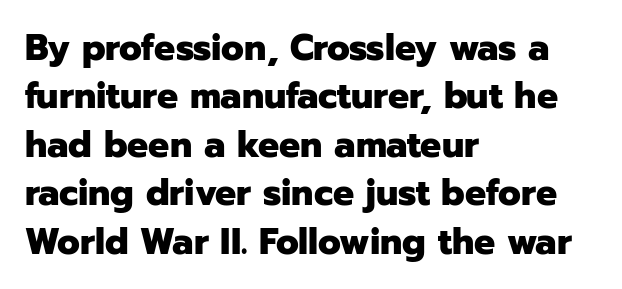
The image shows 37 px heavy sans-serif type, upright; set left-aligned, normal line spacing (1.31x), normal letter spacing, not underlined; low stroke contrast and a medium x-height.
